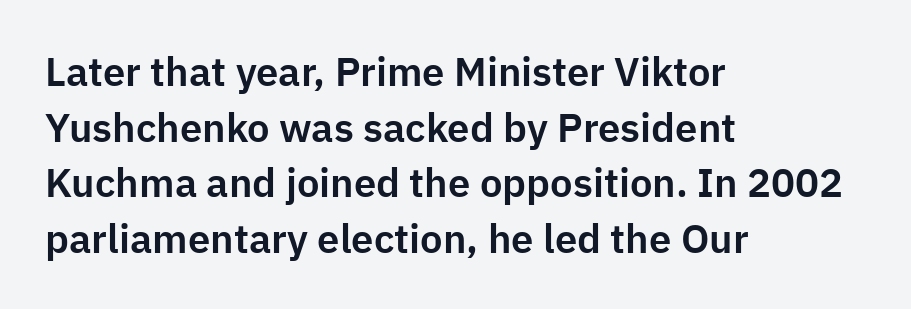
{"serif": "no", "italic": "no", "width": "normal", "stroke_contrast": "low", "x_height": "medium", "monospaced": "no", "underline": "no", "align": "left", "line_spacing": "normal", "line_spacing_ratio": 1.39, "letter_spacing": "normal", "letter_spacing_em": 0.0, "glyph_px": 40}
